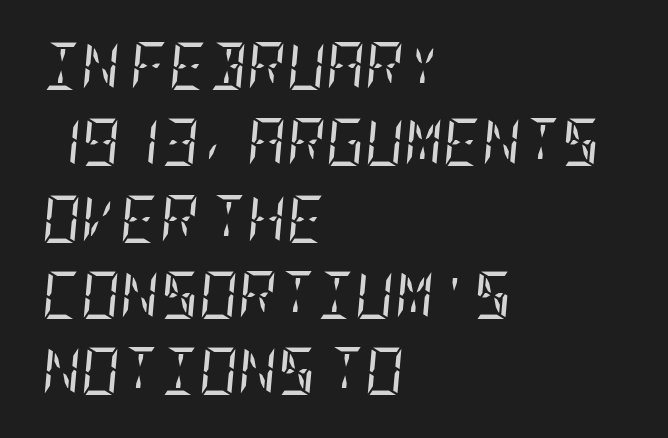
The image shows 48 px regular-weight, condensed serif type, italic (leaning right); set left-aligned, normal line spacing (1.59x), normal letter spacing, not underlined; low stroke contrast and a large x-height.
